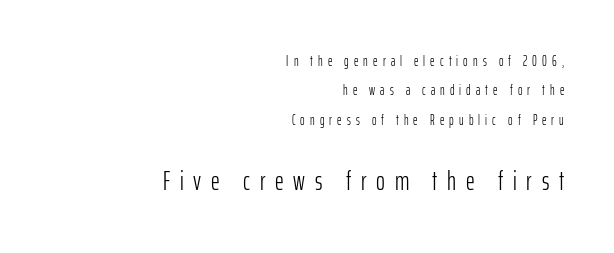
The image shows 27 px text type, upright; set right-aligned, loose line spacing (2.09x), unusually wide letter spacing (+0.36 em), not underlined; the second (bottom) block is 1.93x larger.
